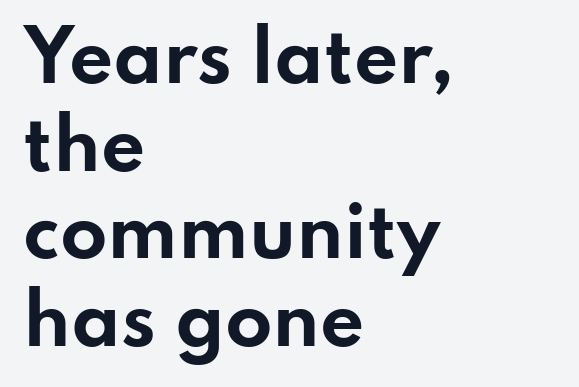
The image shows 69 px bold, wide sans-serif type, upright; set left-aligned, normal line spacing (1.27x), normal letter spacing, not underlined; low stroke contrast and a small x-height.
